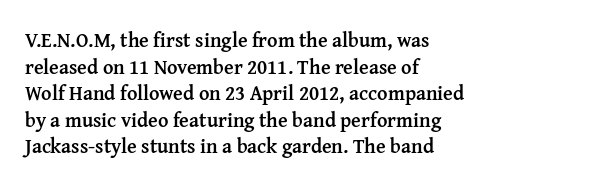
The image shows 20 px bold type, upright; set left-aligned, normal line spacing (1.33x), normal letter spacing, not underlined.
